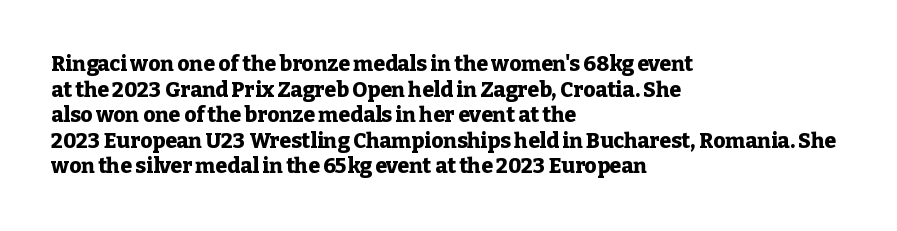
The image shows 21 px bold type, upright; set left-aligned, line spacing 1.22x, normal letter spacing, not underlined.
